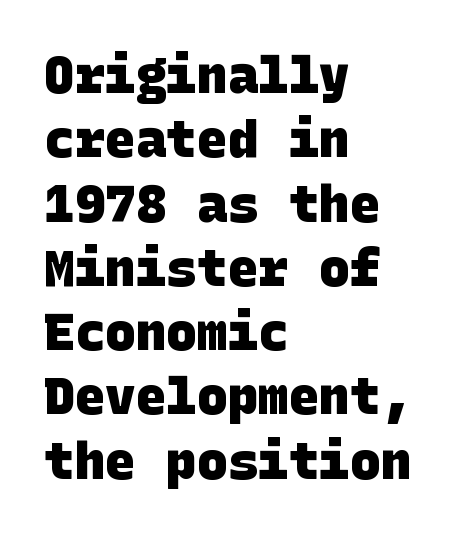
The image shows 51 px heavy sans-serif type; set left-aligned, normal line spacing (1.26x), normal letter spacing, not underlined; low stroke contrast and a large x-height.
